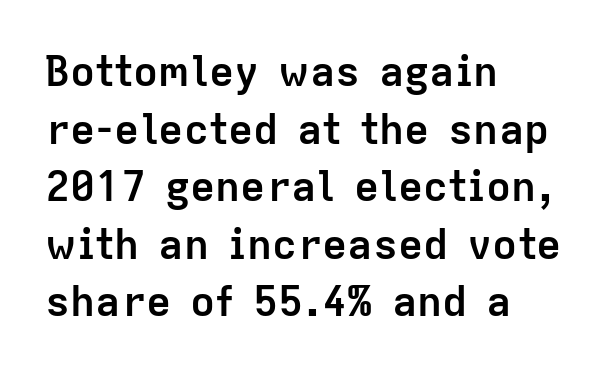
{"serif": "no", "italic": "no", "bold": "yes", "weight": "semibold", "width": "normal", "stroke_contrast": "low", "x_height": "medium", "monospaced": "no", "underline": "no", "align": "left", "line_spacing": "normal", "line_spacing_ratio": 1.37, "letter_spacing": "normal", "letter_spacing_em": 0.0, "glyph_px": 42}
